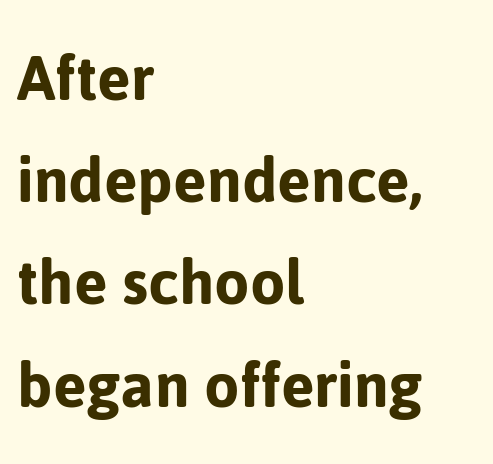
Q: Is the text italic (slanted)? A: No, it is upright.
Q: Is the typeface a serif or a sans-serif typeface? A: Sans-serif.
Q: Is the text underlined? A: No.
Q: How is the paragraph aligned? A: Left-aligned.
Q: Is the spacing between letters normal or unusually wide? A: Normal.
Q: Is the spacing between lines tight, normal or loose? A: Normal.
Q: Width (condensed, normal, or wide)? A: Normal.
Q: Stroke contrast? A: Low.
Q: x-height? A: Medium.
Q: Monospaced? A: No.
